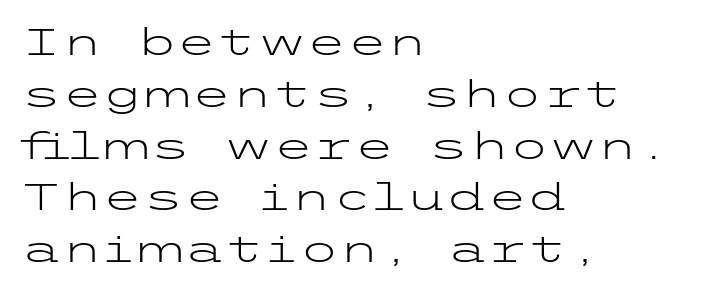
Stroke terminals: plain, sans-serif. The vertical gap from one line to the next is medium. A roman cut, with each character standing at attention. The baseline area is clear. Here the glyphs are tracked normally, forming tight word shapes. Short and long lines alike share a common starting point at left.
